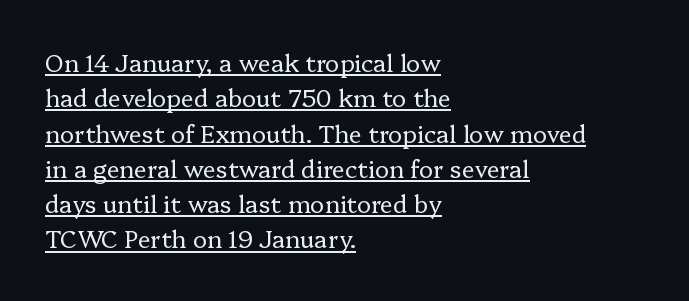
The image shows 24 px text type, upright; set left-aligned, normal line spacing (1.47x), normal letter spacing, underlined.
